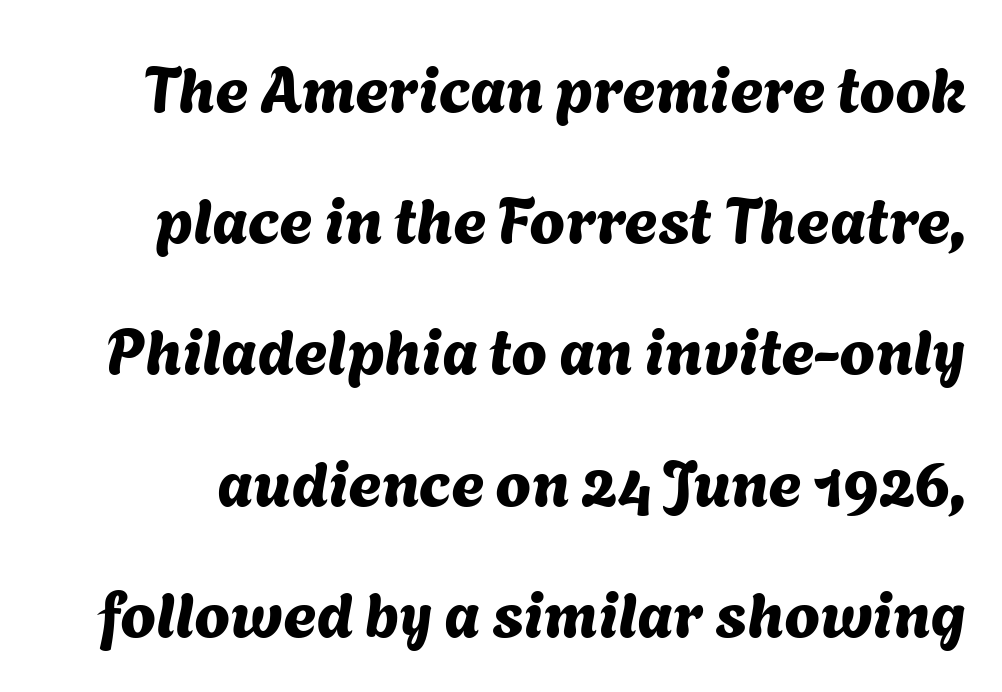
{"serif": "no", "width": "normal", "stroke_contrast": "medium", "x_height": "medium", "monospaced": "no", "underline": "no", "line_spacing": "loose", "line_spacing_ratio": 2.05, "letter_spacing": "normal", "letter_spacing_em": 0.0, "glyph_px": 64}
